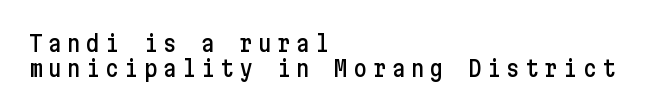
The image shows 23 px text type, upright; set left-aligned, tight line spacing (1.1x), unusually wide letter spacing (+0.23 em), not underlined.
